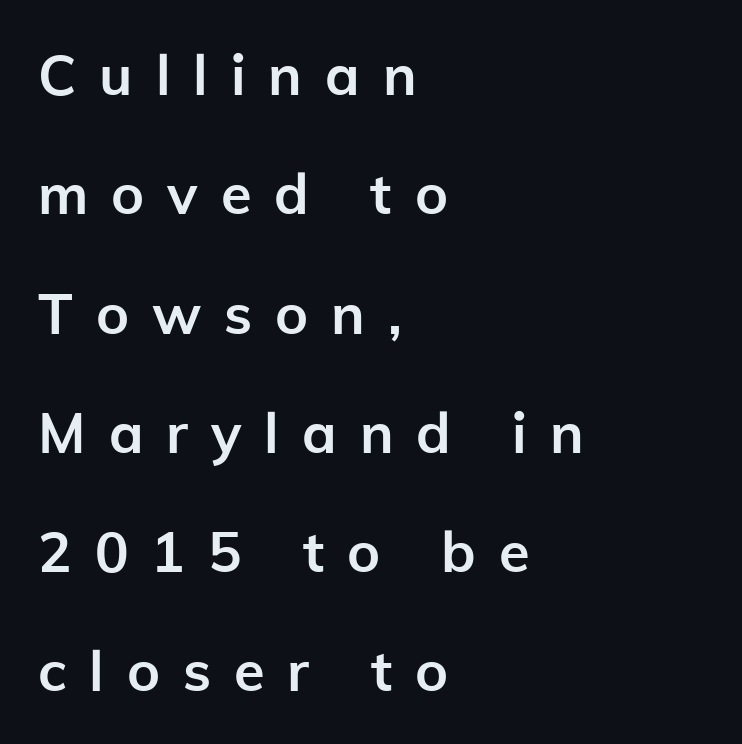
The image shows 56 px semibold sans-serif type, upright; set left-aligned, loose line spacing (2.13x), unusually wide letter spacing (+0.41 em), not underlined; low stroke contrast and a medium x-height.
